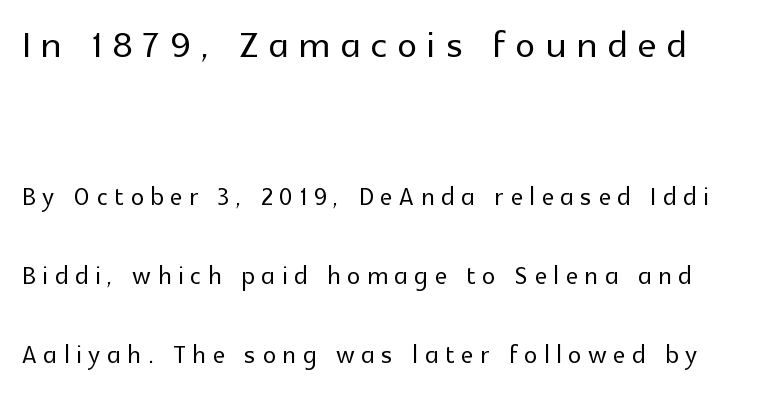
Q: Is the text italic (slanted)? A: No, it is upright.
Q: Is the typeface a serif or a sans-serif typeface? A: Sans-serif.
Q: Is the text underlined? A: No.
Q: Is the spacing between letters normal or unusually wide? A: Unusually wide.
Q: Is the spacing between lines tight, normal or loose? A: Loose.
Q: Which block of text is set in a larger size, the first (top) or the second (bottom)? A: The first (top) one.
Q: Width (condensed, normal, or wide)? A: Normal.
Q: x-height? A: Medium.
Q: Monospaced? A: No.
